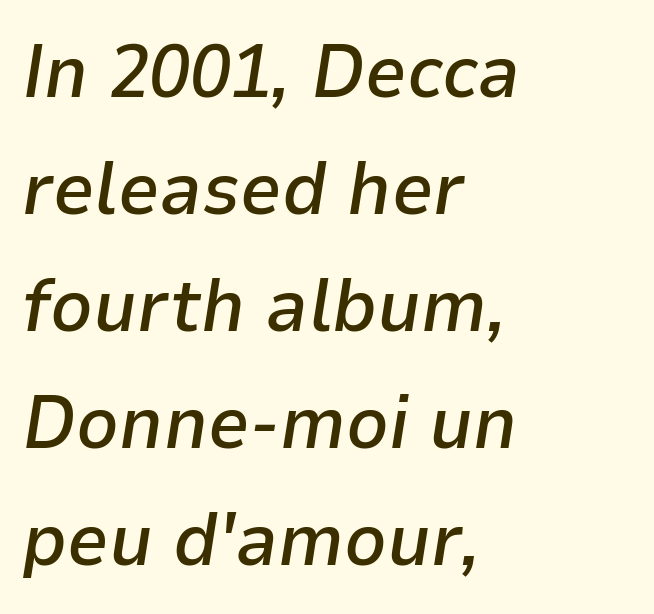
Q: Is the text bold? A: Semi-bold.
Q: Is the text italic (slanted)? A: Yes, it leans right by about 9 degrees.
Q: Is the text underlined? A: No.
Q: How is the paragraph aligned? A: Left-aligned.
Q: Is the spacing between letters normal or unusually wide? A: Normal.
Q: Is the spacing between lines tight, normal or loose? A: Normal.
Q: Width (condensed, normal, or wide)? A: Normal.
Q: Stroke contrast? A: Low.
Q: x-height? A: Medium.
Q: Monospaced? A: No.
